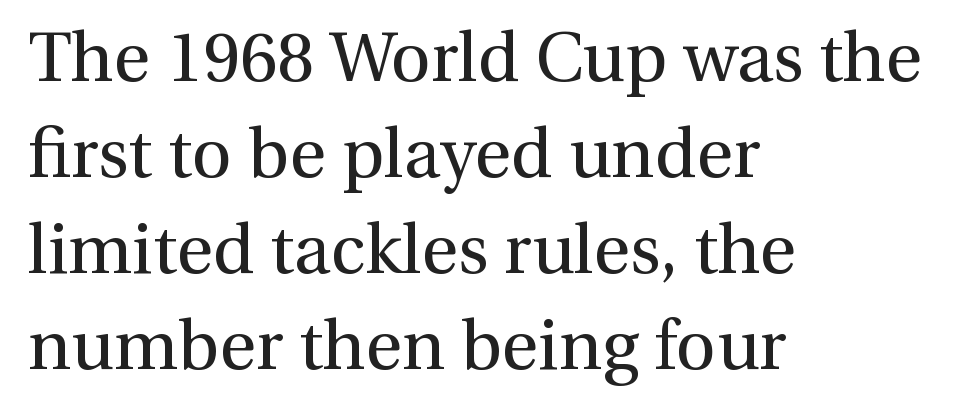
{"serif": "yes", "italic": "no", "bold": "no", "weight": "regular", "width": "normal", "stroke_contrast": "medium", "x_height": "medium", "monospaced": "no", "underline": "no", "align": "left", "line_spacing": "normal", "line_spacing_ratio": 1.37, "letter_spacing": "normal", "letter_spacing_em": 0.0, "glyph_px": 70}
